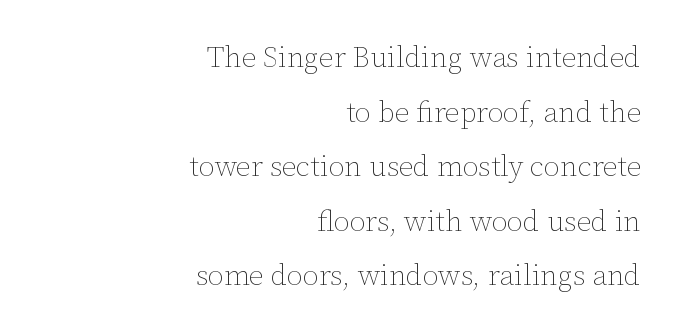
Ordinary non-slanted type is in use. Spacing verdict: proportional, widths tailored to each character. Quick note: underline off. The ragged edge is on the left, which tells us the setting is flush right.
